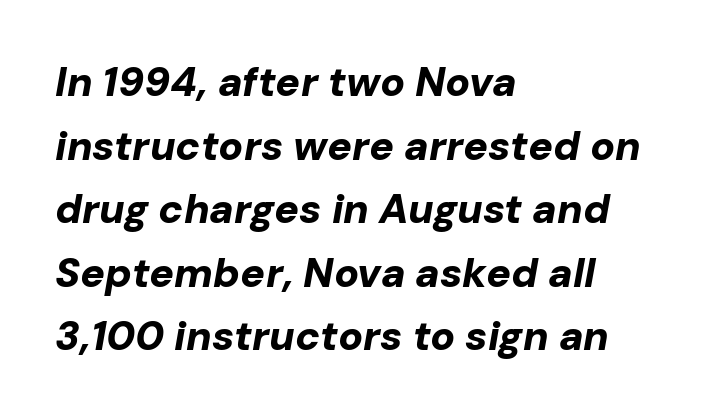
The image shows 41 px bold type, italic (leaning right); set left-aligned, normal line spacing (1.55x), normal letter spacing, not underlined; low stroke contrast and a medium x-height.
